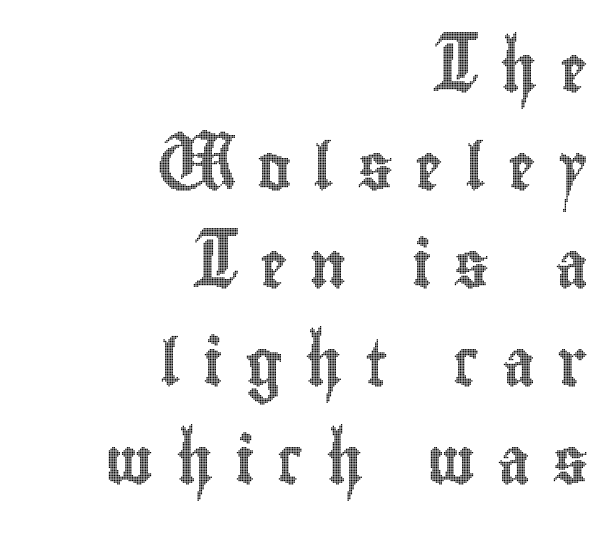
{"italic": "no", "width": "condensed", "x_height": "small", "monospaced": "no", "underline": "no", "align": "right", "line_spacing": "loose", "line_spacing_ratio": 2.13, "letter_spacing": "wide", "letter_spacing_em": 0.48, "glyph_px": 46}
